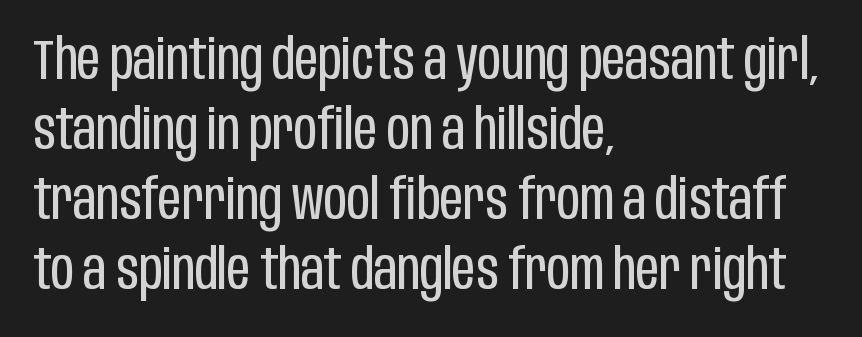
A clean baseline with only descenders dipping below it. The rendering keeps characters at their native spacing. The glyphs in this specimen are sans serif. The letters stand straight up with perfectly vertical stems. Bold? No — there's no thickening of the strokes.
